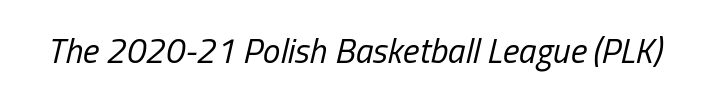
Stems and bowls with no extra thickness — not bold. Slant detected: the letters are inclined. Each word holds together tightly as a unit, with standard inter-letter gaps. Spacing verdict: proportional, widths tailored to each character. This rendering features lettering with no underline.
